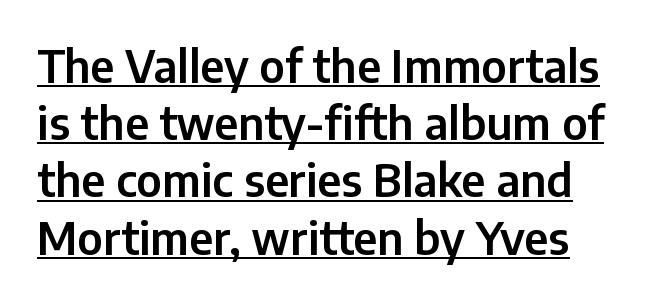
{"serif": "no", "italic": "no", "width": "normal", "stroke_contrast": "low", "x_height": "medium", "monospaced": "no", "underline": "yes", "align": "left", "line_spacing": "normal", "line_spacing_ratio": 1.3, "letter_spacing": "normal", "letter_spacing_em": 0.0, "glyph_px": 44}
